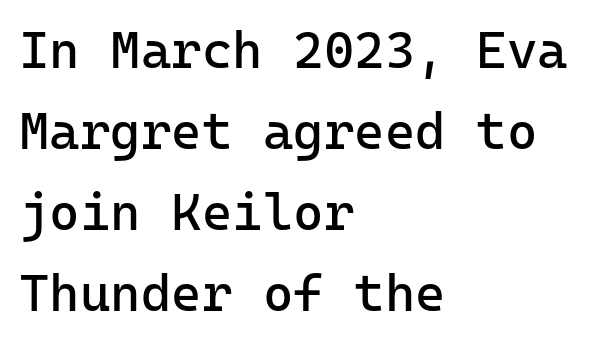
Q: Is the text bold? A: No.
Q: Is the text italic (slanted)? A: No, it is upright.
Q: Is the typeface a serif or a sans-serif typeface? A: Sans-serif.
Q: Is the text underlined? A: No.
Q: How is the paragraph aligned? A: Left-aligned.
Q: Is the spacing between letters normal or unusually wide? A: Normal.
Q: Is the spacing between lines tight, normal or loose? A: Normal.
Q: Width (condensed, normal, or wide)? A: Normal.
Q: Stroke contrast? A: Low.
Q: x-height? A: Medium.
Q: Monospaced? A: Yes.
